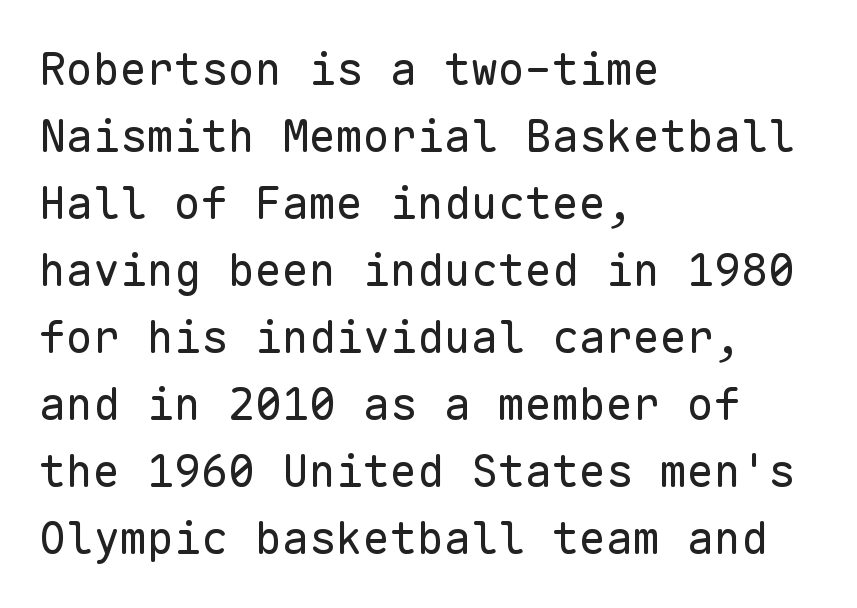
The type is set solid horizontally, with unmodified tracking. The gap between lines stays unmarked. Is this a fixed-width face? Yes — each glyph sits in an identical cell. This rendering employs a face without finishing strokes, i.e., a sans-serif.
